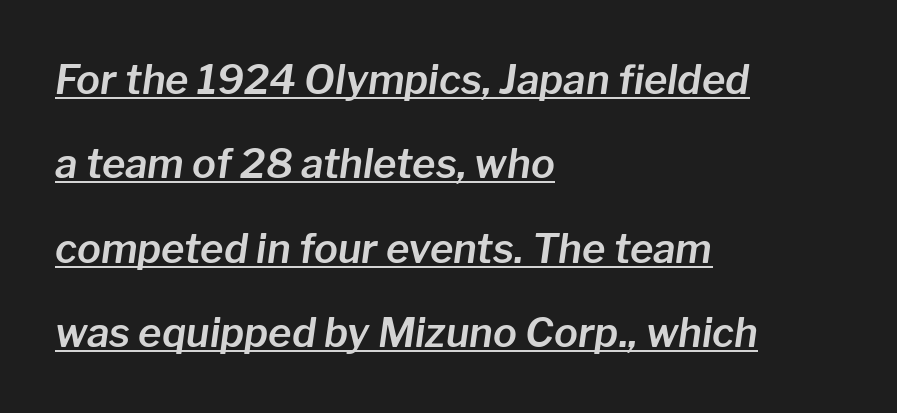
{"italic": "yes", "lean": "right", "slant_degrees": 8, "width": "normal", "stroke_contrast": "low", "x_height": "medium", "monospaced": "no", "underline": "yes", "align": "left", "line_spacing": "loose", "line_spacing_ratio": 2.11, "letter_spacing": "normal", "letter_spacing_em": 0.0, "glyph_px": 40}
